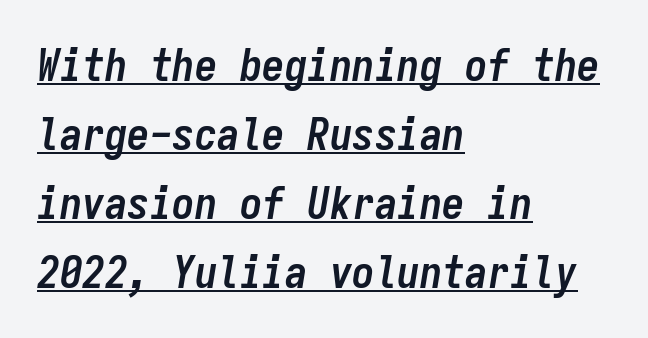
Q: Is the text bold? A: Yes.
Q: Is the text italic (slanted)? A: Yes, it leans right by about 9 degrees.
Q: Is the text underlined? A: Yes.
Q: How is the paragraph aligned? A: Left-aligned.
Q: Is the spacing between letters normal or unusually wide? A: Normal.
Q: Is the spacing between lines tight, normal or loose? A: Normal.
Q: Width (condensed, normal, or wide)? A: Condensed.
Q: Stroke contrast? A: Low.
Q: x-height? A: Medium.
Q: Monospaced? A: Yes.
